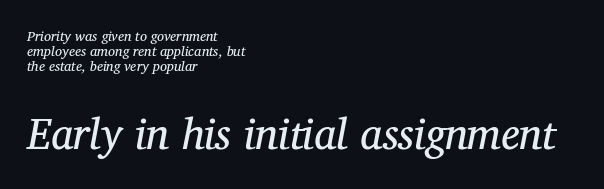
The image shows 43 px regular-weight serif type, italic (leaning right); set left-aligned, tight line spacing (1.07x), normal letter spacing, not underlined; the second (bottom) block is 3.07x larger; medium stroke contrast and a medium x-height.
